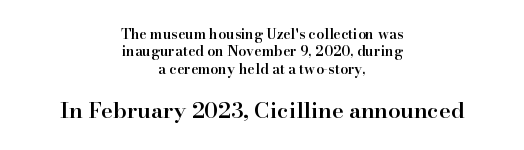
The image shows 22 px text type, upright; set centered, line spacing 1.24x, normal letter spacing, not underlined; the second (bottom) block is 1.57x larger.
